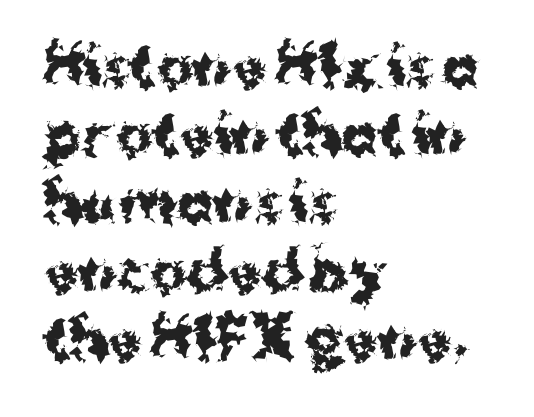
The image shows 55 px bold sans-serif type, upright; set left-aligned, line spacing 1.24x, normal letter spacing, not underlined; medium stroke contrast and a medium x-height.
